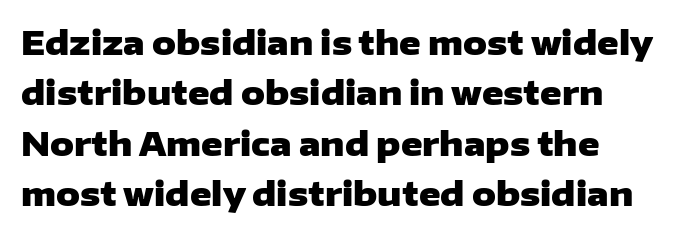
Q: Is the text bold? A: Yes.
Q: Is the text italic (slanted)? A: No, it is upright.
Q: Is the typeface a serif or a sans-serif typeface? A: Sans-serif.
Q: Is the text underlined? A: No.
Q: Is the spacing between letters normal or unusually wide? A: Normal.
Q: Is the spacing between lines tight, normal or loose? A: Normal.
Q: Width (condensed, normal, or wide)? A: Wide.
Q: Stroke contrast? A: Low.
Q: x-height? A: Medium.
Q: Monospaced? A: No.
